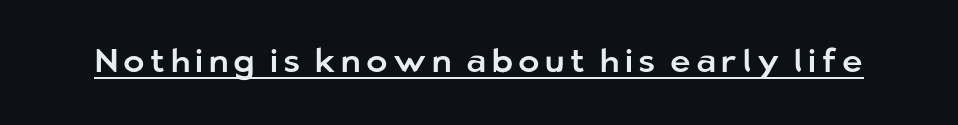
Q: Is the text italic (slanted)? A: No, it is upright.
Q: Is the typeface a serif or a sans-serif typeface? A: Sans-serif.
Q: Is the text underlined? A: Yes.
Q: Width (condensed, normal, or wide)? A: Normal.
Q: Stroke contrast? A: Low.
Q: x-height? A: Medium.
Q: Monospaced? A: No.
